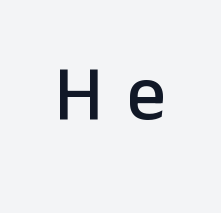
The image shows 78 px sans-serif type, upright; set unusually wide letter spacing (+0.31 em), not underlined; low stroke contrast and a medium x-height.
